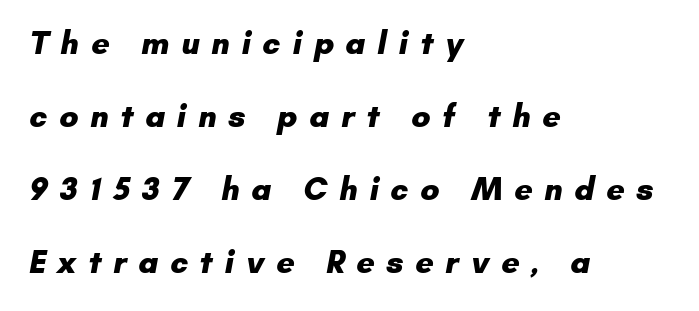
The image shows 32 px heavy sans-serif type; set left-aligned, loose line spacing (2.28x), unusually wide letter spacing (+0.36 em), not underlined; low stroke contrast and a small x-height.
